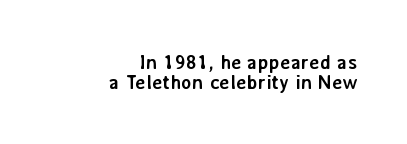
Q: Is the text bold? A: Yes.
Q: Is the text italic (slanted)? A: No, it is upright.
Q: Is the text underlined? A: No.
Q: How is the paragraph aligned? A: Right-aligned.
Q: Is the spacing between letters normal or unusually wide? A: Normal.
Q: Is the spacing between lines tight, normal or loose? A: Tight.
